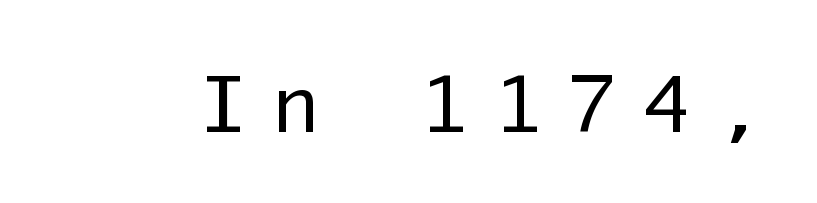
{"serif": "no", "italic": "no", "bold": "no", "weight": "regular", "width": "normal", "stroke_contrast": "low", "x_height": "medium", "monospaced": "yes", "underline": "no", "letter_spacing": "wide", "letter_spacing_em": 0.36, "glyph_px": 77}
